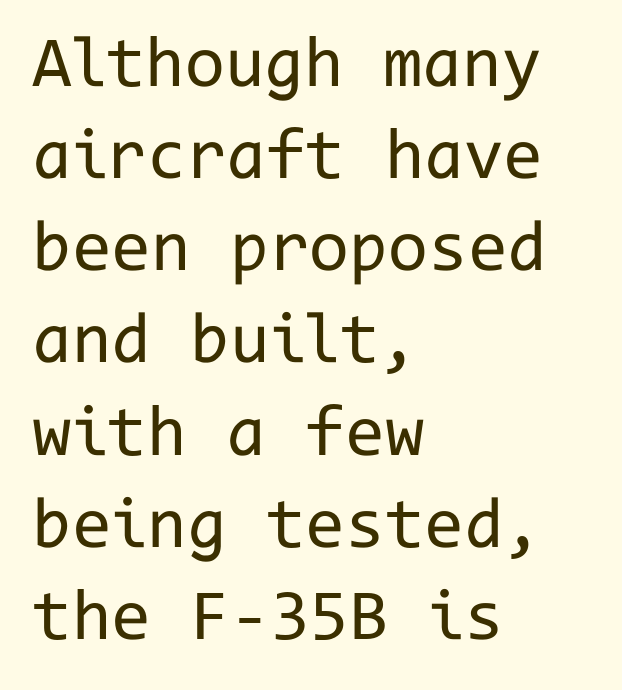
Monospaced: the letters line up in strict vertical columns. Unlike a traditional serif, this face leaves its strokes unadorned. The text block is weighted toward the left margin, trailing off unevenly rightward. No extra tracking has been applied to these lines.
